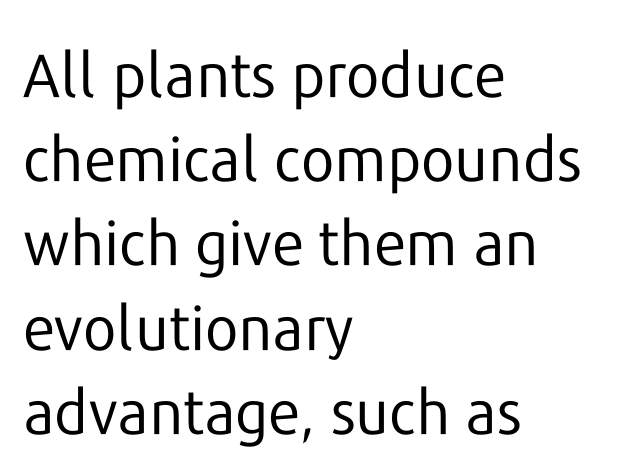
Q: Is the text bold? A: No.
Q: Is the text italic (slanted)? A: No, it is upright.
Q: Is the typeface a serif or a sans-serif typeface? A: Sans-serif.
Q: Is the text underlined? A: No.
Q: How is the paragraph aligned? A: Left-aligned.
Q: Is the spacing between letters normal or unusually wide? A: Normal.
Q: Is the spacing between lines tight, normal or loose? A: Normal.
Q: Width (condensed, normal, or wide)? A: Normal.
Q: Stroke contrast? A: Low.
Q: x-height? A: Medium.
Q: Monospaced? A: No.
